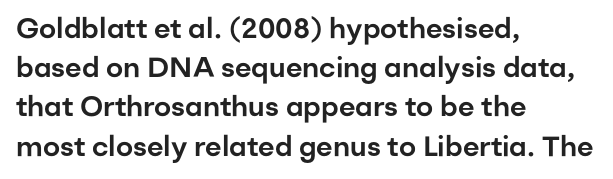
This block has exactly the height ordinary leading produces. Horizontally, the lines are justified to the leading edge only. Each letter keeps its own natural width here, so spacing adapts to shape. Observe the ordinary spacing: letters are neighbours, not strangers. Font category for this specimen: sans-serif.
